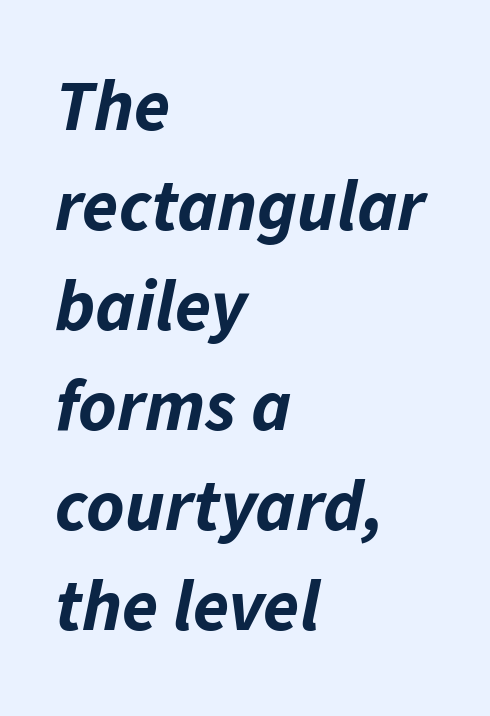
Q: Is the text bold? A: Yes.
Q: Is the text italic (slanted)? A: Yes, it leans right by about 11 degrees.
Q: Is the text underlined? A: No.
Q: How is the paragraph aligned? A: Left-aligned.
Q: Is the spacing between letters normal or unusually wide? A: Normal.
Q: Is the spacing between lines tight, normal or loose? A: Normal.
Q: Width (condensed, normal, or wide)? A: Normal.
Q: Stroke contrast? A: Low.
Q: x-height? A: Medium.
Q: Monospaced? A: No.
